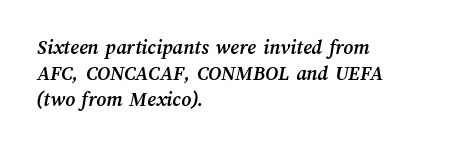
Standard letterfit; no display-style spreading of the glyphs. Look at the stroke-to-counter ratio: heavy, a bold. This rendering uses left alignment, leaving the right contour irregular. The gap between lines stays unmarked.
